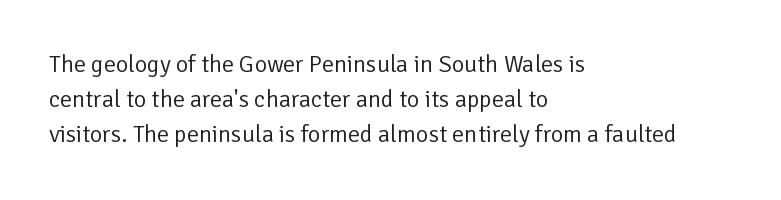
No word sits above an underline. This is the regular roman posture of the typeface. The lines in this sample share a left origin and differ only in where they stop. Successive baselines arrive at the customary interval.
